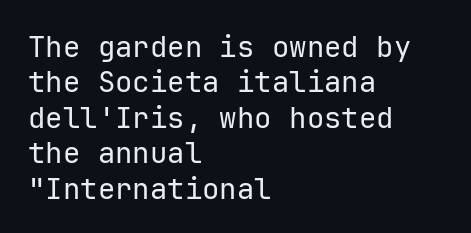
{"serif": "no", "italic": "no", "bold": "no", "weight": "regular", "width": "normal", "stroke_contrast": "low", "x_height": "medium", "monospaced": "yes", "underline": "no", "align": "left", "line_spacing_ratio": 1.22, "letter_spacing": "normal", "letter_spacing_em": 0.0, "glyph_px": 29}
